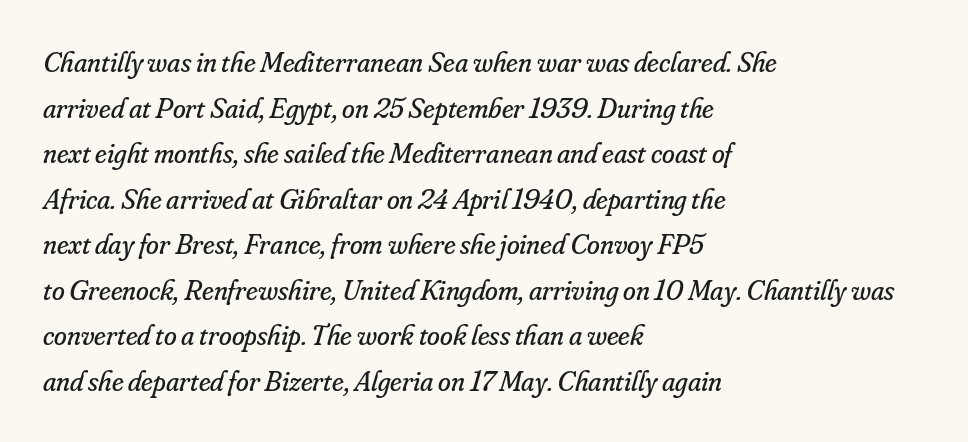
Alignment: flush left. Note: serifs present on the glyphs. Quick note: italic. The face used here is rendered with its standard letterfit. Character widths vary here, with narrow letters taking less room than wide ones.
